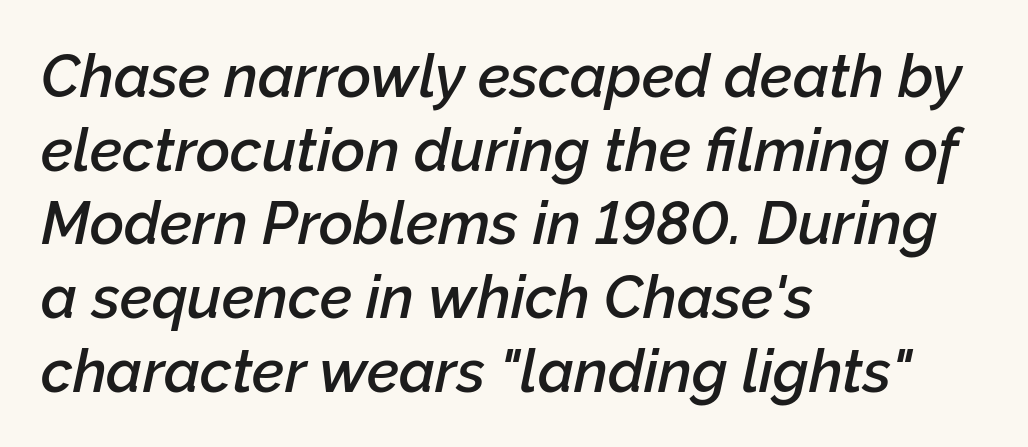
Q: Is the text bold? A: Semi-bold.
Q: Is the text italic (slanted)? A: Yes, it leans right by about 12 degrees.
Q: Is the text underlined? A: No.
Q: How is the paragraph aligned? A: Left-aligned.
Q: Is the spacing between letters normal or unusually wide? A: Normal.
Q: Is the spacing between lines tight, normal or loose? A: Normal.
Q: Width (condensed, normal, or wide)? A: Normal.
Q: Stroke contrast? A: Low.
Q: x-height? A: Medium.
Q: Monospaced? A: No.
